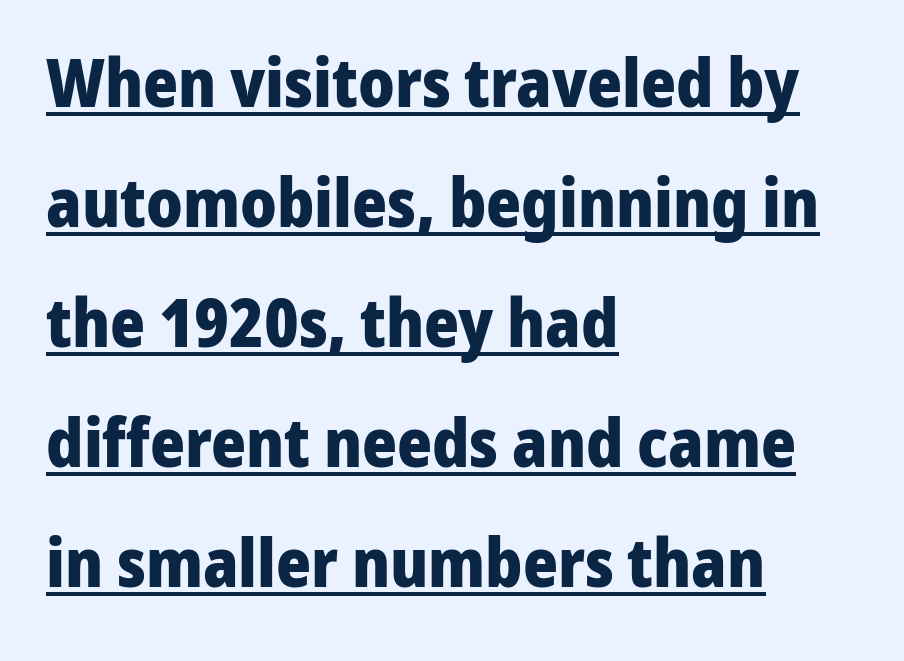
Unlike a traditional serif, this face leaves its strokes unadorned. Decoration check: the copy is underlined. Horizontally, the lines are justified to the leading edge only. Looks like regular typesetting: each glyph gets only the width it needs. The lettering holds an erect, upright posture throughout.
